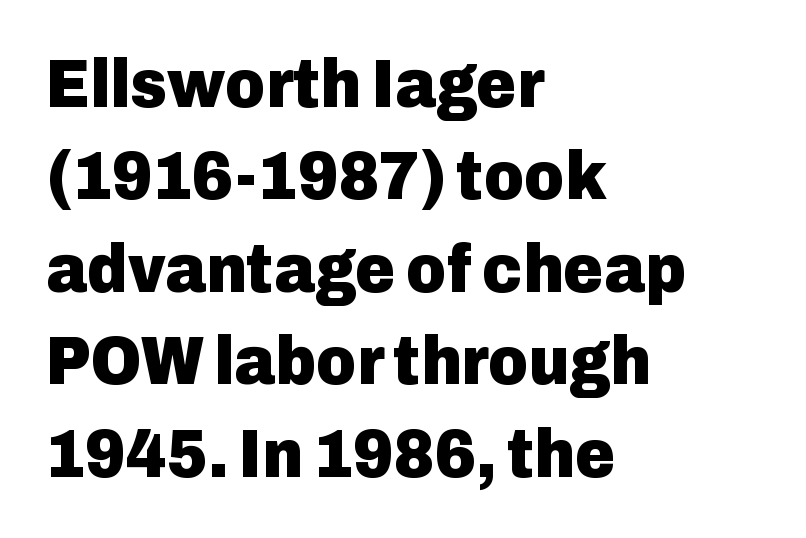
{"serif": "no", "italic": "no", "bold": "yes", "weight": "heavy", "width": "normal", "stroke_contrast": "low", "x_height": "medium", "monospaced": "no", "underline": "no", "align": "left", "line_spacing": "normal", "line_spacing_ratio": 1.34, "letter_spacing": "normal", "letter_spacing_em": 0.0, "glyph_px": 69}
